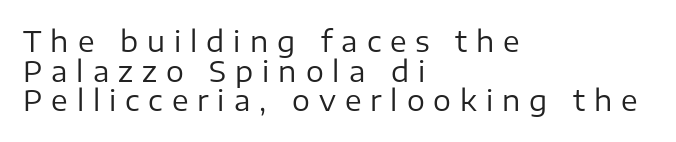
Q: Is the text bold? A: No.
Q: Is the text italic (slanted)? A: No, it is upright.
Q: Is the typeface a serif or a sans-serif typeface? A: Sans-serif.
Q: Is the text underlined? A: No.
Q: How is the paragraph aligned? A: Left-aligned.
Q: Is the spacing between letters normal or unusually wide? A: Unusually wide.
Q: Is the spacing between lines tight, normal or loose? A: Tight.
Q: Width (condensed, normal, or wide)? A: Normal.
Q: Stroke contrast? A: Low.
Q: x-height? A: Medium.
Q: Monospaced? A: No.
